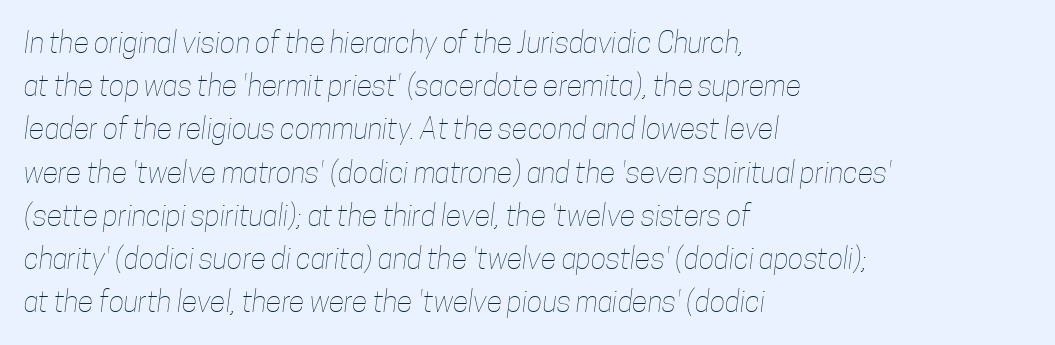
Q: Is the text bold? A: No.
Q: Is the text underlined? A: No.
Q: How is the paragraph aligned? A: Left-aligned.
Q: Is the spacing between letters normal or unusually wide? A: Normal.
Q: Is the spacing between lines tight, normal or loose? A: Normal.
Q: Width (condensed, normal, or wide)? A: Condensed.
Q: Stroke contrast? A: Low.
Q: x-height? A: Medium.
Q: Monospaced? A: No.
